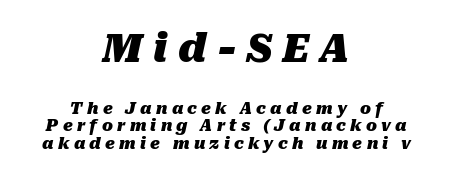
The image shows 39 px heavy type, italic (leaning right); set centered, tight line spacing (1.09x), unusually wide letter spacing (+0.27 em), not underlined; the first (top) block is 2.44x larger; medium stroke contrast and a medium x-height.
